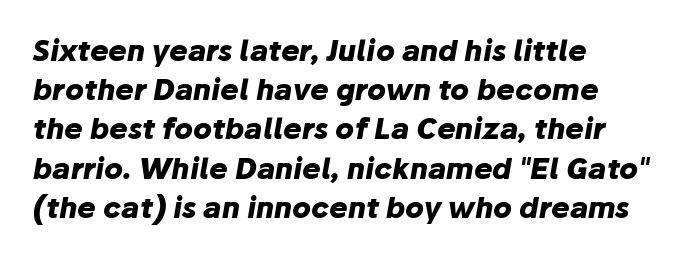
The image shows 28 px heavy type, italic (leaning right); set left-aligned, normal line spacing (1.4x), normal letter spacing, not underlined; low stroke contrast and a medium x-height.
